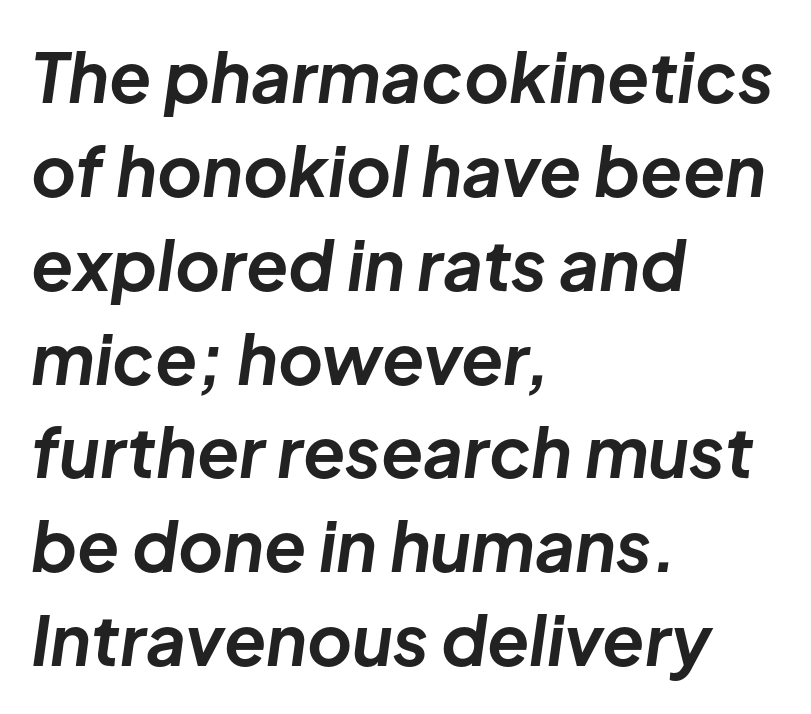
Q: Is the text bold? A: Yes.
Q: Is the text italic (slanted)? A: Yes, it leans right by about 8 degrees.
Q: Is the text underlined? A: No.
Q: How is the paragraph aligned? A: Left-aligned.
Q: Is the spacing between letters normal or unusually wide? A: Normal.
Q: Is the spacing between lines tight, normal or loose? A: Normal.
Q: Width (condensed, normal, or wide)? A: Normal.
Q: Stroke contrast? A: Low.
Q: x-height? A: Medium.
Q: Monospaced? A: No.
